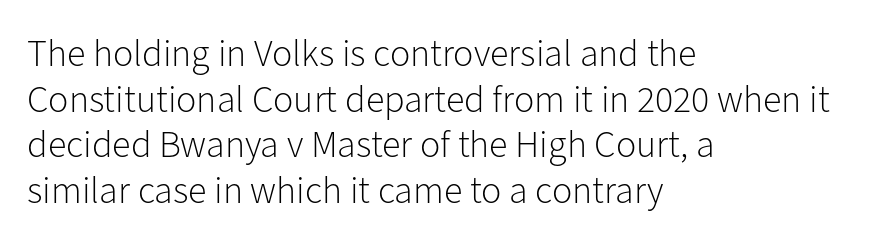
The paragraph has a hard left edge and a soft right edge. Spacing between characters is what you'd get straight out of the box. The string is rendered with underlining switched off. The designer went with a sans here, leaving each stem footless.
